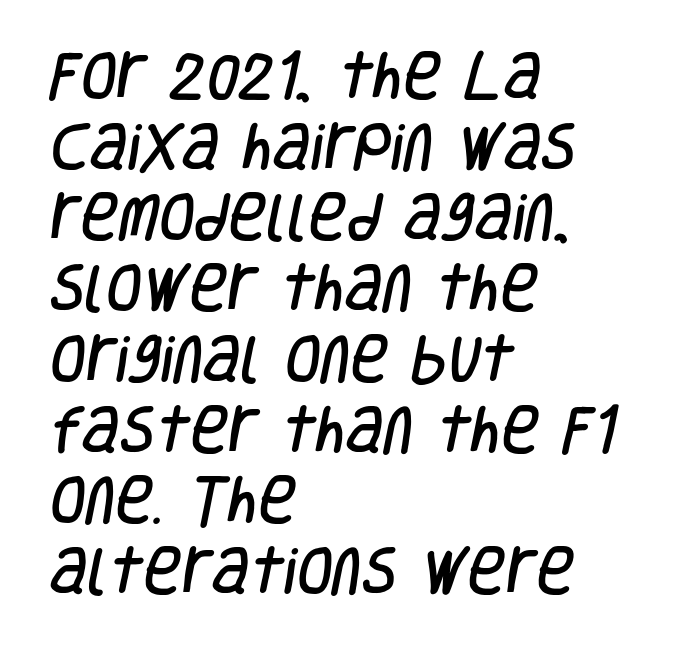
The gap between lines stays unmarked. This rendering employs a face without finishing strokes, i.e., a sans-serif. Here the designer chose a conventional face with non-uniform glyph widths. The line texture is even and compact thanks to regular tracking. The compositor pushed each line to the left boundary.
